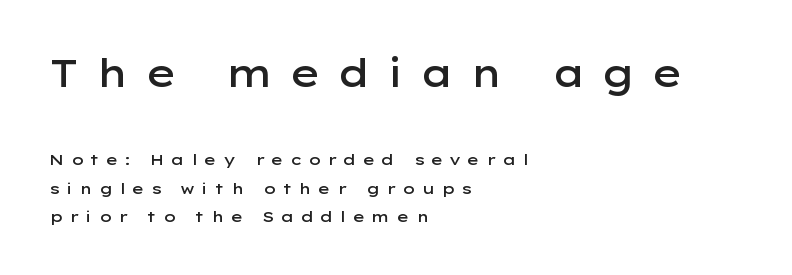
Weight: semibold (demi). This sample uses expanded letter spacing, leaving extra air between glyphs. If you drew a line through each stem, it would be perfectly vertical. You could not count columns in this text — the font is proportionally spaced. This sample uses a sans-serif face.
